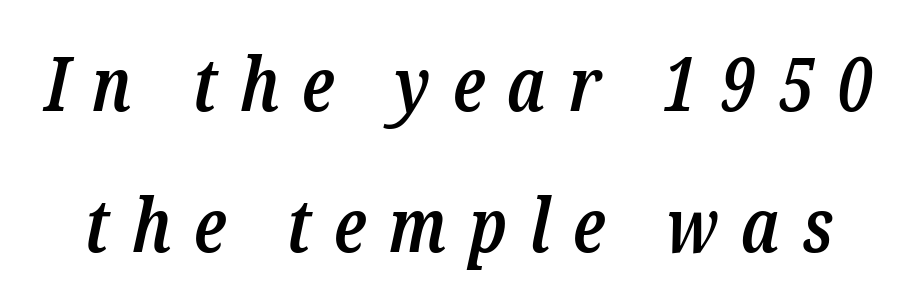
The image shows 75 px semibold, condensed serif type, italic (leaning right); set line spacing 1.88x, unusually wide letter spacing (+0.3 em), not underlined; low stroke contrast and a medium x-height.
